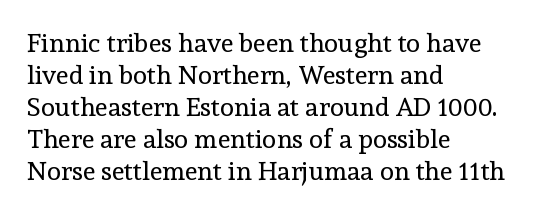
{"italic": "no", "bold": "no", "underline": "no", "align": "left", "line_spacing_ratio": 1.23, "letter_spacing": "normal", "letter_spacing_em": 0.0, "glyph_px": 26}
